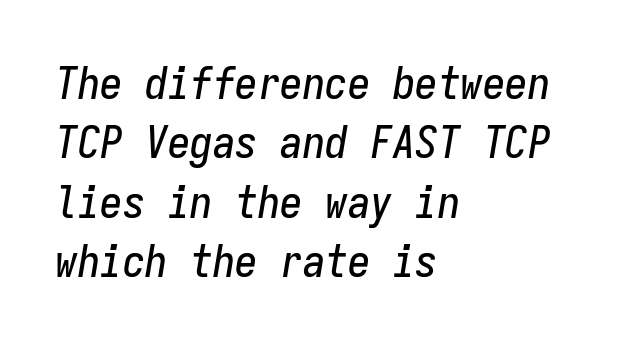
Q: Is the text italic (slanted)? A: Yes, it leans right by about 9 degrees.
Q: Is the text underlined? A: No.
Q: How is the paragraph aligned? A: Left-aligned.
Q: Is the spacing between letters normal or unusually wide? A: Normal.
Q: Is the spacing between lines tight, normal or loose? A: Normal.
Q: Width (condensed, normal, or wide)? A: Condensed.
Q: Stroke contrast? A: Low.
Q: x-height? A: Medium.
Q: Monospaced? A: Yes.
